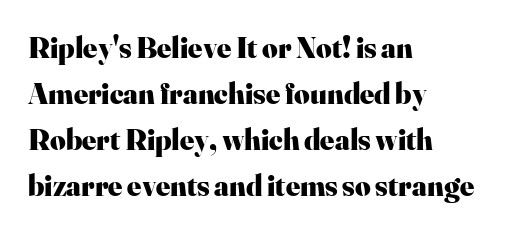
{"serif": "yes", "italic": "no", "bold": "yes", "weight": "heavy", "width": "normal", "stroke_contrast": "high", "x_height": "small", "monospaced": "no", "underline": "no", "align": "left", "line_spacing": "normal", "line_spacing_ratio": 1.53, "letter_spacing": "normal", "letter_spacing_em": 0.0, "glyph_px": 30}
